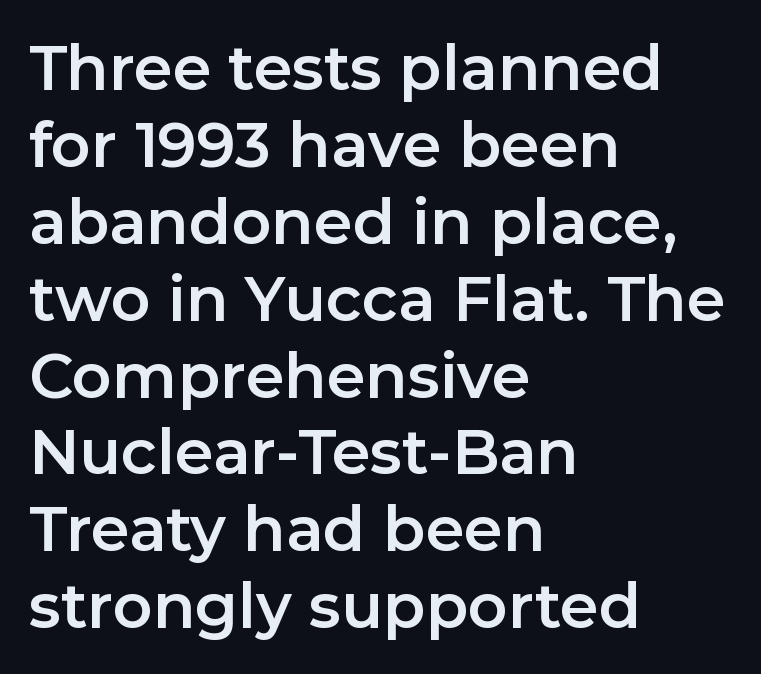
The string is rendered with underlining switched off. The lines are quadded left. The letterforms sit shoulder to shoulder at normal distance. Character widths vary here, with narrow letters taking less room than wide ones. No feet cap the strokes, marking this as sans-serif type. The lettering holds an erect, upright posture throughout.
